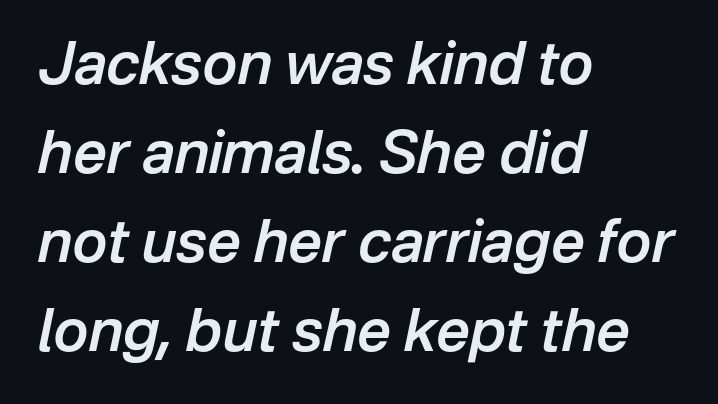
{"italic": "yes", "lean": "right", "slant_degrees": 12, "bold": "semi", "weight": "semibold", "width": "normal", "stroke_contrast": "low", "x_height": "medium", "monospaced": "no", "underline": "no", "align": "left", "line_spacing": "normal", "line_spacing_ratio": 1.51, "letter_spacing": "normal", "letter_spacing_em": 0.0, "glyph_px": 59}
